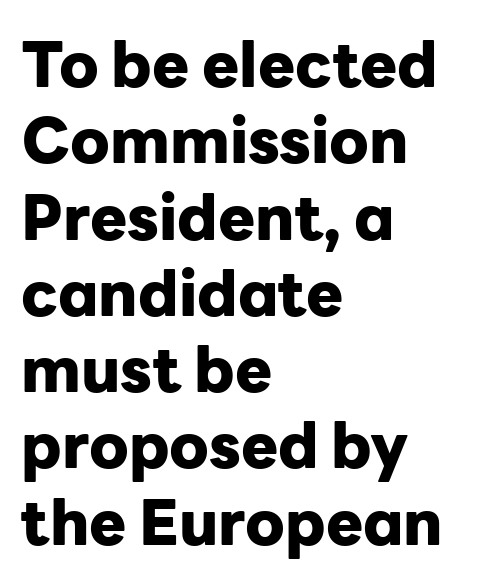
The image shows 62 px heavy sans-serif type, upright; set left-aligned, line spacing 1.23x, normal letter spacing, not underlined; low stroke contrast and a medium x-height.
